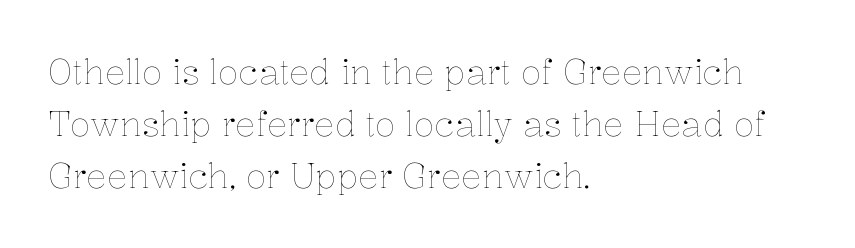
{"italic": "no", "bold": "no", "weight": "thin", "width": "normal", "stroke_contrast": "low", "x_height": "medium", "monospaced": "no", "underline": "no", "align": "left", "line_spacing": "normal", "line_spacing_ratio": 1.53, "letter_spacing": "normal", "letter_spacing_em": 0.0, "glyph_px": 34}
